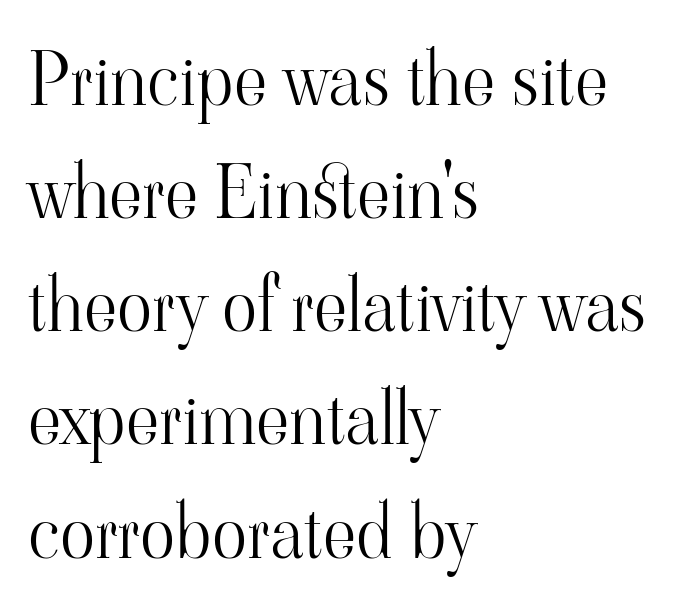
The text was rendered using a seriffed face with decorative stroke endings. Looks like regular typesetting: each glyph gets only the width it needs. The letters sit at their default tracking, neither squeezed nor spread. Each new line begins a customary step beneath the previous one.
